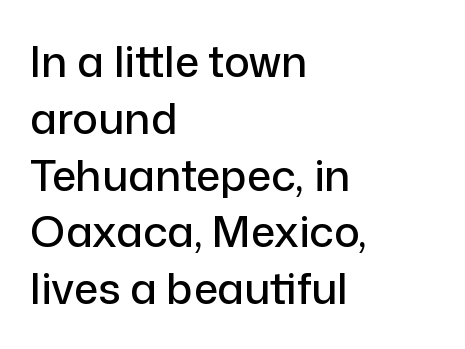
{"serif": "no", "italic": "no", "width": "normal", "stroke_contrast": "low", "x_height": "medium", "monospaced": "no", "underline": "no", "align": "left", "line_spacing": "normal", "line_spacing_ratio": 1.32, "letter_spacing": "normal", "letter_spacing_em": 0.0, "glyph_px": 43}
